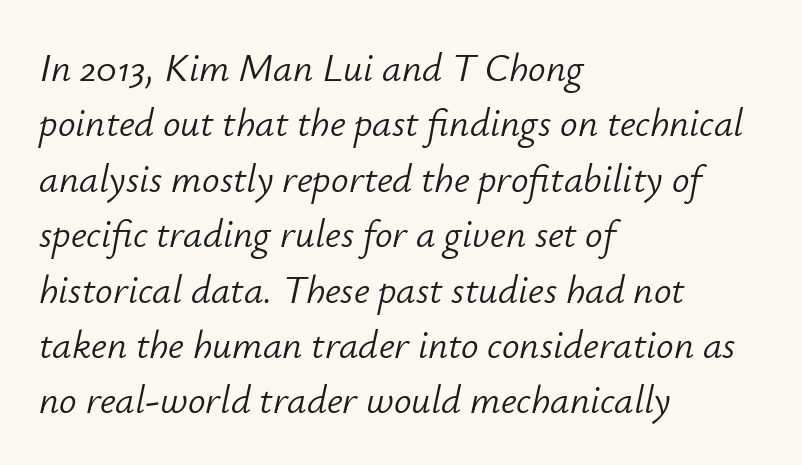
A quiet, ordinary-to-light weight characterises the typeface. Plain, unruled lines of type. Here the glyphs are tracked normally, forming tight word shapes. Italic? Definitely — the glyphs are oblique. Short and long lines alike share a common starting point at left. Regarding leading, the lines here are spaced in the standard way.
